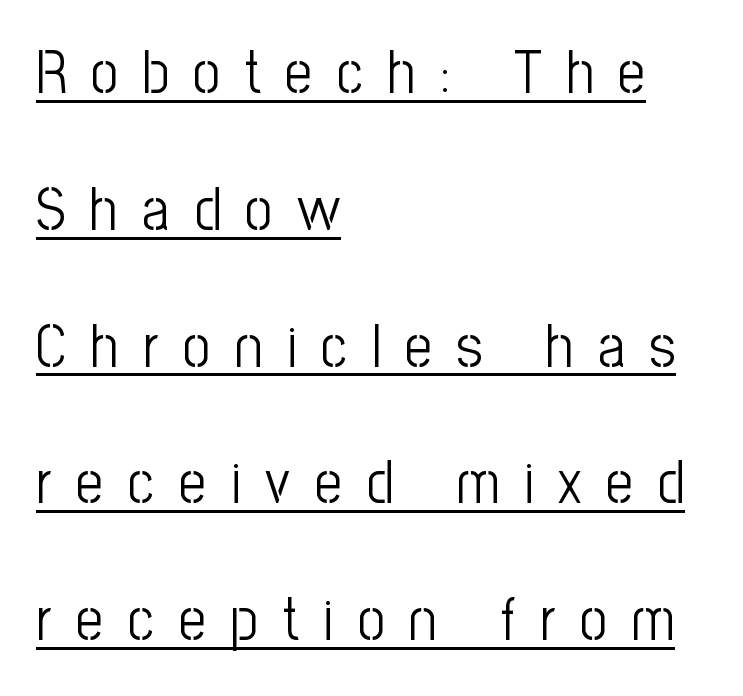
The image shows 60 px light, condensed sans-serif type, upright; set left-aligned, loose line spacing (2.28x), unusually wide letter spacing (+0.41 em), underlined; low stroke contrast and a medium x-height.
